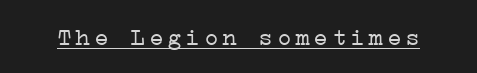
The image shows 25 px text type, upright; set underlined.
